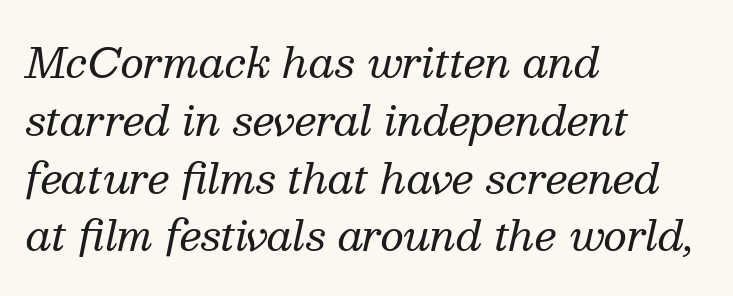
The rendering uses natural spacing where letterforms have individual widths. Where is the straight margin? On the left. Examine the stroke ends and you'll spot serifs. The rendering keeps characters at their native spacing.
